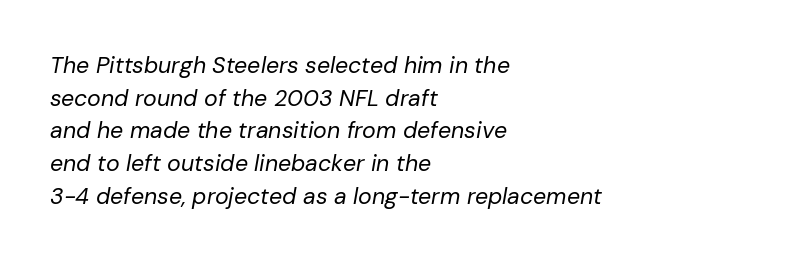
Q: Is the text bold? A: No.
Q: Is the text italic (slanted)? A: Yes, it leans right by about 10 degrees.
Q: Is the text underlined? A: No.
Q: How is the paragraph aligned? A: Left-aligned.
Q: Is the spacing between letters normal or unusually wide? A: Normal.
Q: Is the spacing between lines tight, normal or loose? A: Normal.
